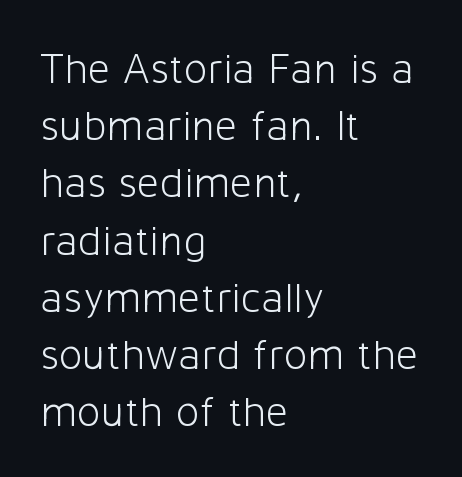
{"serif": "no", "italic": "no", "bold": "no", "weight": "light", "width": "normal", "stroke_contrast": "low", "x_height": "medium", "monospaced": "no", "underline": "no", "align": "left", "line_spacing": "normal", "line_spacing_ratio": 1.3, "letter_spacing": "normal", "letter_spacing_em": 0.0, "glyph_px": 44}
